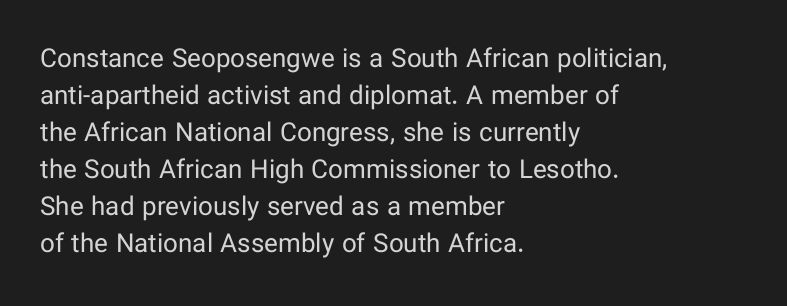
{"italic": "no", "bold": "no", "underline": "no", "align": "left", "line_spacing": "normal", "line_spacing_ratio": 1.42, "letter_spacing": "normal", "letter_spacing_em": 0.0, "glyph_px": 26}
